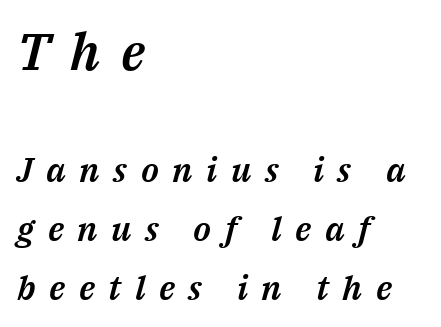
Q: Is the text italic (slanted)? A: Yes, it leans right by about 14 degrees.
Q: Is the text underlined? A: No.
Q: How is the paragraph aligned? A: Left-aligned.
Q: Is the spacing between letters normal or unusually wide? A: Unusually wide.
Q: Which block of text is set in a larger size, the first (top) or the second (bottom)? A: The first (top) one.
Q: Width (condensed, normal, or wide)? A: Normal.
Q: Stroke contrast? A: Medium.
Q: x-height? A: Medium.
Q: Monospaced? A: No.
